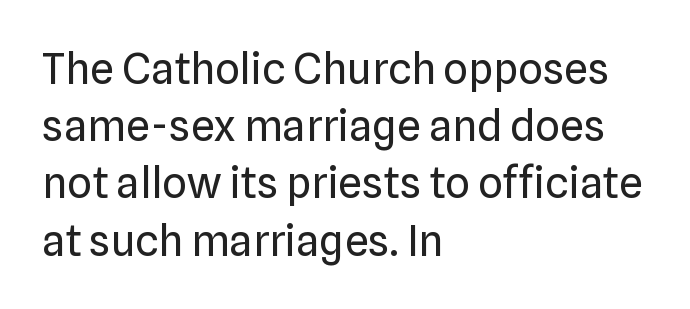
{"serif": "no", "italic": "no", "bold": "no", "weight": "regular", "width": "normal", "stroke_contrast": "low", "x_height": "medium", "monospaced": "no", "underline": "no", "align": "left", "line_spacing": "normal", "line_spacing_ratio": 1.33, "letter_spacing": "normal", "letter_spacing_em": 0.0, "glyph_px": 43}
